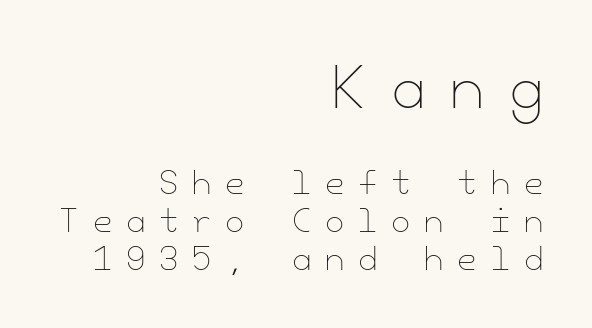
{"italic": "no", "bold": "no", "weight": "thin", "width": "normal", "stroke_contrast": "low", "x_height": "small", "underline": "no", "align": "right", "line_spacing_ratio": 1.22, "letter_spacing": "wide", "letter_spacing_em": 0.45, "larger_block": "first", "size_ratio": 1.77, "glyph_px": 55}
